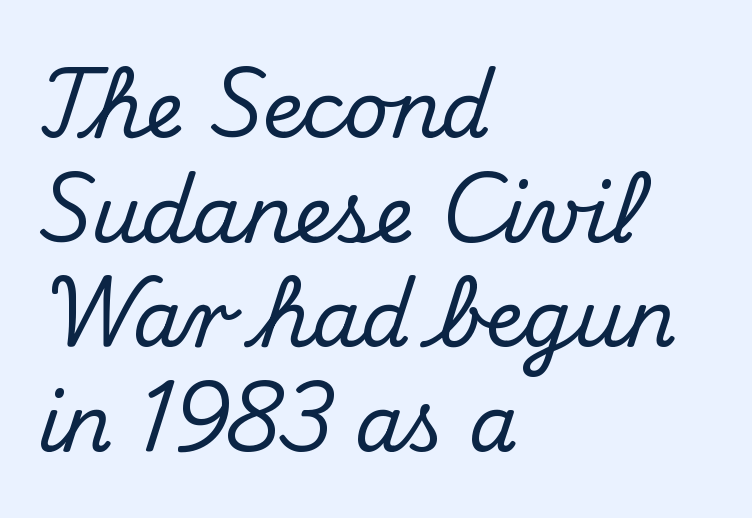
The image shows 78 px serif type; set left-aligned, normal line spacing (1.34x), normal letter spacing, not underlined; medium stroke contrast and a small x-height.
